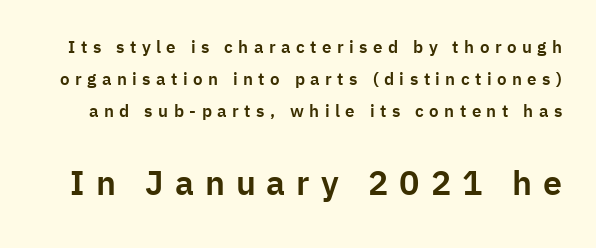
The lower block of text is set noticeably larger than the block above it. The designer went with a sans here, leaving each stem footless. Proportional: the letters do not fall into vertical columns. Spacing between characters has been opened up far beyond the box default. Italic? Not at all — the glyphs are vertical. Any mark beneath the type? The region is blank.
